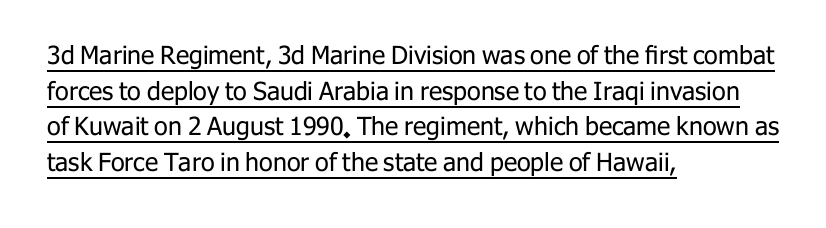
{"italic": "no", "bold": "no", "underline": "yes", "align": "left", "line_spacing": "normal", "line_spacing_ratio": 1.43, "letter_spacing": "normal", "letter_spacing_em": 0.0, "glyph_px": 25}
